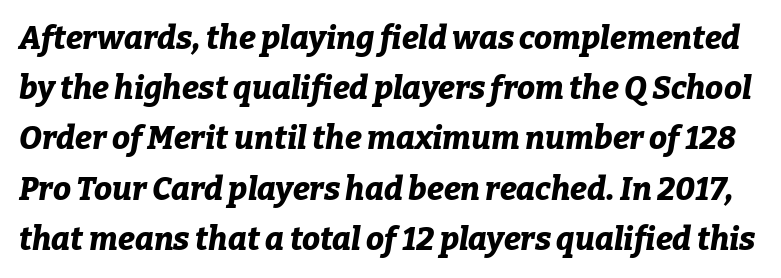
Q: Is the text bold? A: Yes.
Q: Is the text italic (slanted)? A: Yes, it leans right by about 9 degrees.
Q: Is the text underlined? A: No.
Q: Is the spacing between letters normal or unusually wide? A: Normal.
Q: Is the spacing between lines tight, normal or loose? A: Normal.
Q: Width (condensed, normal, or wide)? A: Normal.
Q: Stroke contrast? A: Low.
Q: x-height? A: Medium.
Q: Monospaced? A: No.
